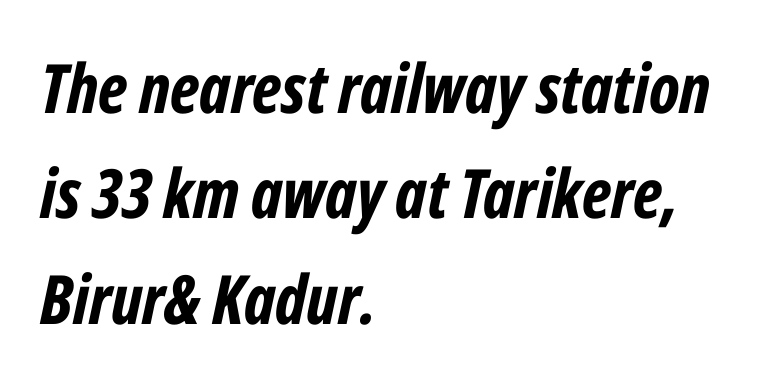
The image shows 68 px bold, condensed type, italic (leaning right); set left-aligned, normal line spacing (1.55x), normal letter spacing, not underlined; low stroke contrast and a medium x-height.
